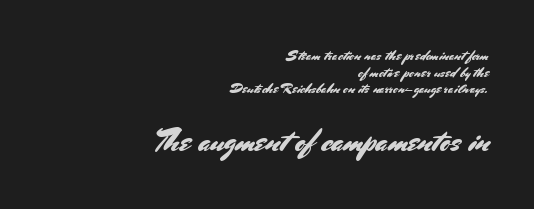
{"serif": "no", "width": "normal", "stroke_contrast": "medium", "x_height": "small", "monospaced": "no", "underline": "no", "align": "right", "line_spacing_ratio": 1.18, "letter_spacing": "normal", "letter_spacing_em": 0.0, "larger_block": "second", "size_ratio": 2.21, "glyph_px": 31}
